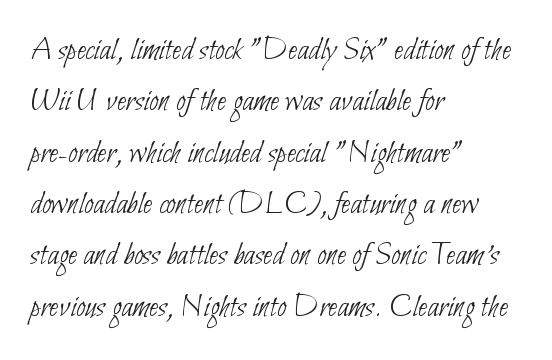
The image shows 34 px thin, condensed sans-serif type; set left-aligned, normal line spacing (1.51x), normal letter spacing, not underlined; low stroke contrast and a small x-height.
